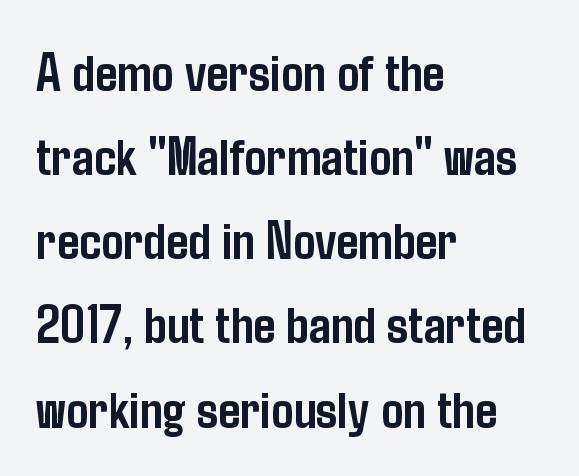
The image shows 55 px semibold, condensed sans-serif type, upright; set left-aligned, normal line spacing (1.53x), normal letter spacing, not underlined; low stroke contrast and a medium x-height.
